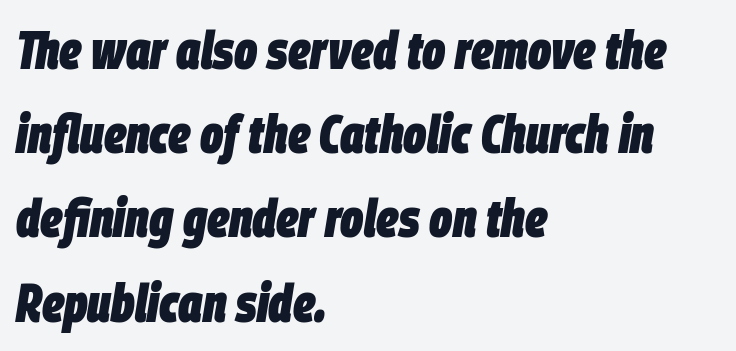
{"italic": "yes", "lean": "right", "slant_degrees": 9, "bold": "yes", "weight": "heavy", "width": "condensed", "stroke_contrast": "low", "x_height": "large", "monospaced": "no", "underline": "no", "align": "left", "line_spacing": "normal", "line_spacing_ratio": 1.56, "letter_spacing": "normal", "letter_spacing_em": 0.0, "glyph_px": 54}
